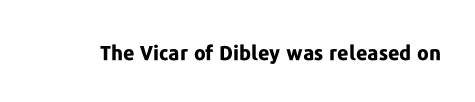
{"italic": "no", "bold": "yes", "underline": "no", "letter_spacing": "normal", "letter_spacing_em": 0.0, "glyph_px": 20}
